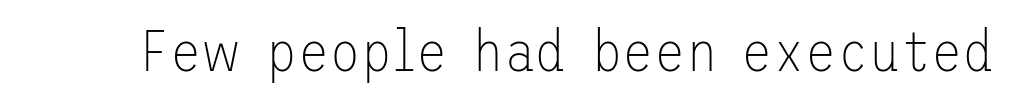
Q: Is the text bold? A: No.
Q: Is the text italic (slanted)? A: No, it is upright.
Q: Is the typeface a serif or a sans-serif typeface? A: Sans-serif.
Q: Is the text underlined? A: No.
Q: Is the spacing between letters normal or unusually wide? A: Normal.
Q: Width (condensed, normal, or wide)? A: Normal.
Q: Stroke contrast? A: Low.
Q: x-height? A: Medium.
